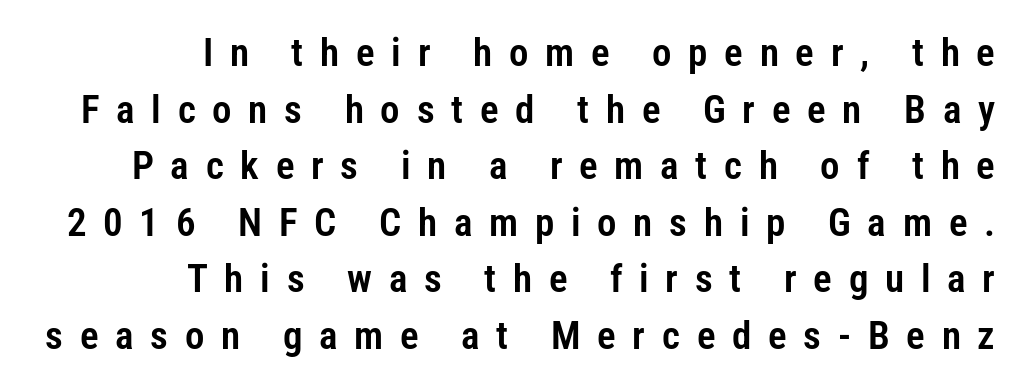
The image shows 39 px condensed sans-serif type, upright; set right-aligned, normal line spacing (1.45x), unusually wide letter spacing (+0.43 em), not underlined; low stroke contrast and a medium x-height.
